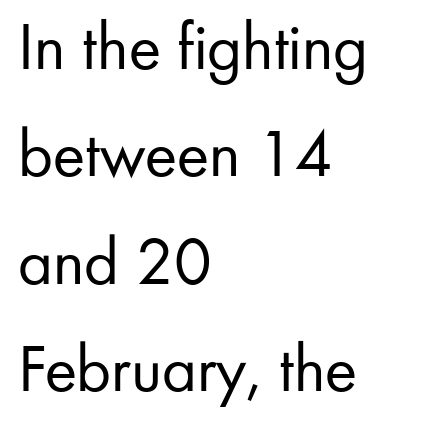
The image shows 68 px regular-weight sans-serif type, upright; set left-aligned, normal line spacing (1.58x), normal letter spacing, not underlined; low stroke contrast and a small x-height.
